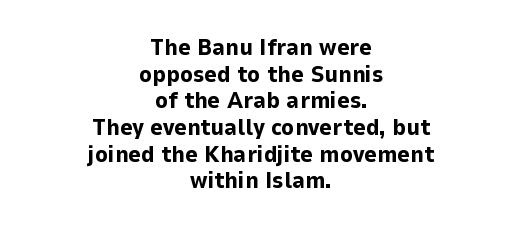
Q: Is the text bold? A: Yes.
Q: Is the text italic (slanted)? A: No, it is upright.
Q: Is the text underlined? A: No.
Q: How is the paragraph aligned? A: Centered.
Q: Is the spacing between letters normal or unusually wide? A: Normal.
Q: Is the spacing between lines tight, normal or loose? A: Tight.
